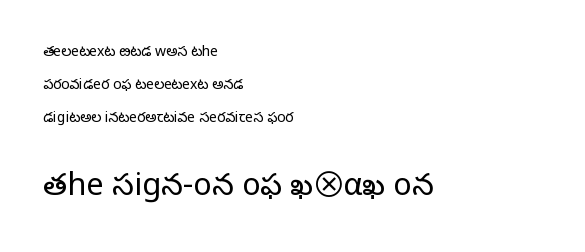
{"serif": "no", "italic": "no", "bold": "no", "weight": "light", "width": "normal", "stroke_contrast": "low", "x_height": "medium", "monospaced": "no", "underline": "no", "align": "left", "line_spacing": "loose", "line_spacing_ratio": 2.34, "letter_spacing": "normal", "letter_spacing_em": 0.0, "larger_block": "second", "size_ratio": 2.21, "glyph_px": 31}
